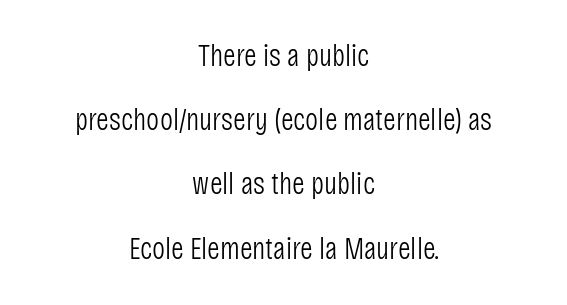
Think standard paragraph weight, or any step lighter than that. Teacher's note: observe the equal gaps on both sides — that is centered alignment. Nothing sits at the stroke ends, so this counts as sans-serif. Nobody drew a line under any word here. Unlike italic type, these characters show no tilt at all. Character widths vary here, with narrow letters taking less room than wide ones.
